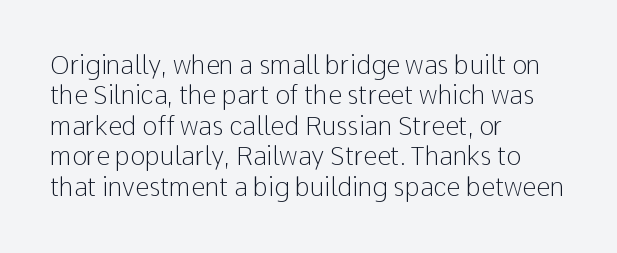
The image shows 25 px text type, upright; set left-aligned, line spacing 1.22x, normal letter spacing, not underlined.
